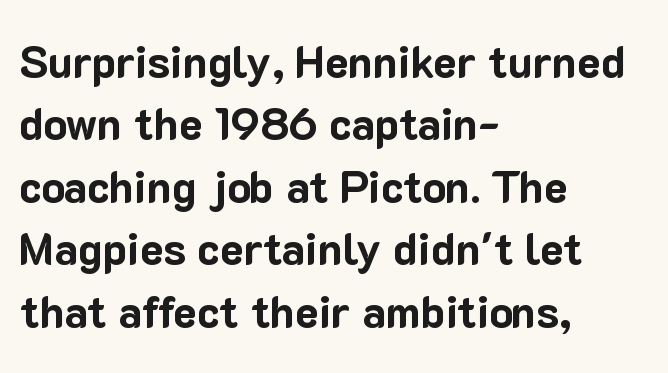
{"serif": "no", "italic": "no", "bold": "yes", "weight": "bold", "width": "normal", "stroke_contrast": "low", "x_height": "medium", "monospaced": "no", "underline": "no", "align": "left", "line_spacing": "normal", "line_spacing_ratio": 1.42, "letter_spacing": "normal", "letter_spacing_em": 0.0, "glyph_px": 44}
